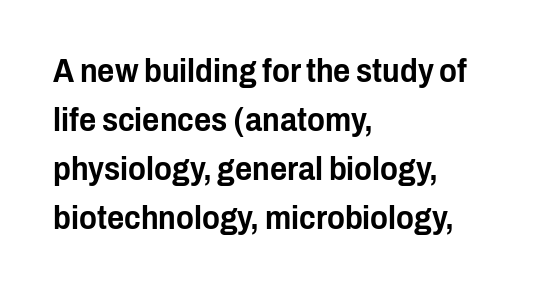
Q: Is the text italic (slanted)? A: No, it is upright.
Q: Is the typeface a serif or a sans-serif typeface? A: Sans-serif.
Q: Is the text underlined? A: No.
Q: How is the paragraph aligned? A: Left-aligned.
Q: Is the spacing between letters normal or unusually wide? A: Normal.
Q: Is the spacing between lines tight, normal or loose? A: Normal.
Q: Width (condensed, normal, or wide)? A: Condensed.
Q: Stroke contrast? A: Low.
Q: x-height? A: Medium.
Q: Monospaced? A: No.
